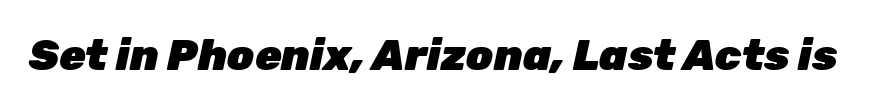
The image shows 43 px heavy type, italic (leaning right); set normal letter spacing, not underlined; low stroke contrast and a medium x-height.
